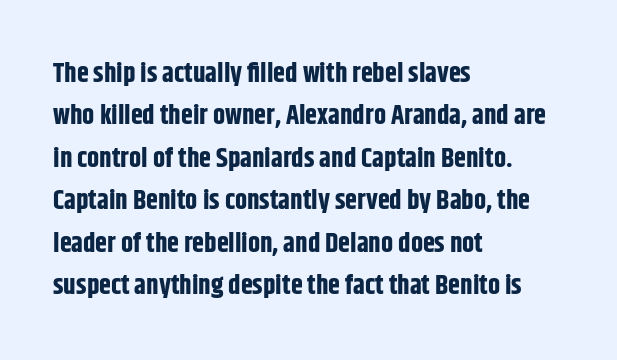
Q: Is the text bold? A: Yes.
Q: Is the text italic (slanted)? A: No, it is upright.
Q: Is the text underlined? A: No.
Q: How is the paragraph aligned? A: Left-aligned.
Q: Is the spacing between letters normal or unusually wide? A: Normal.
Q: Is the spacing between lines tight, normal or loose? A: Normal.
